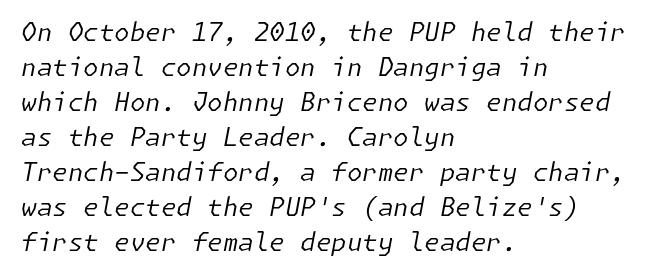
{"italic": "yes", "lean": "right", "slant_degrees": 11, "bold": "no", "underline": "no", "align": "left", "line_spacing": "normal", "line_spacing_ratio": 1.4, "letter_spacing": "normal", "letter_spacing_em": 0.0, "glyph_px": 25}
